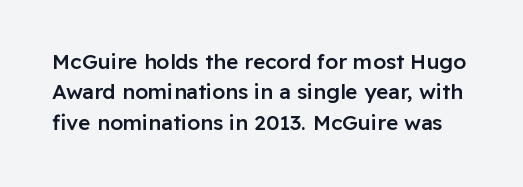
The typography opts for an upright posture over an oblique one. Any mark beneath the type? The region is blank. Notice how descenders clear the ascenders below comfortably — that's standard leading. Compared with typical body copy, the letter spacing here is the same.
